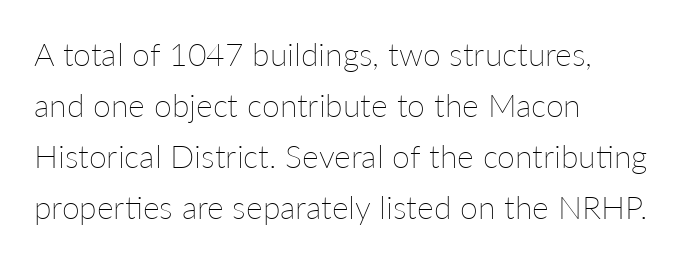
{"italic": "no", "bold": "no", "weight": "thin", "width": "normal", "stroke_contrast": "low", "x_height": "medium", "monospaced": "no", "underline": "no", "align": "left", "line_spacing": "normal", "line_spacing_ratio": 1.59, "letter_spacing": "normal", "letter_spacing_em": 0.0, "glyph_px": 32}
